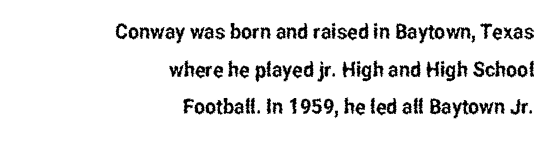
Q: Is the text italic (slanted)? A: No, it is upright.
Q: Is the text underlined? A: No.
Q: How is the paragraph aligned? A: Right-aligned.
Q: Is the spacing between letters normal or unusually wide? A: Normal.
